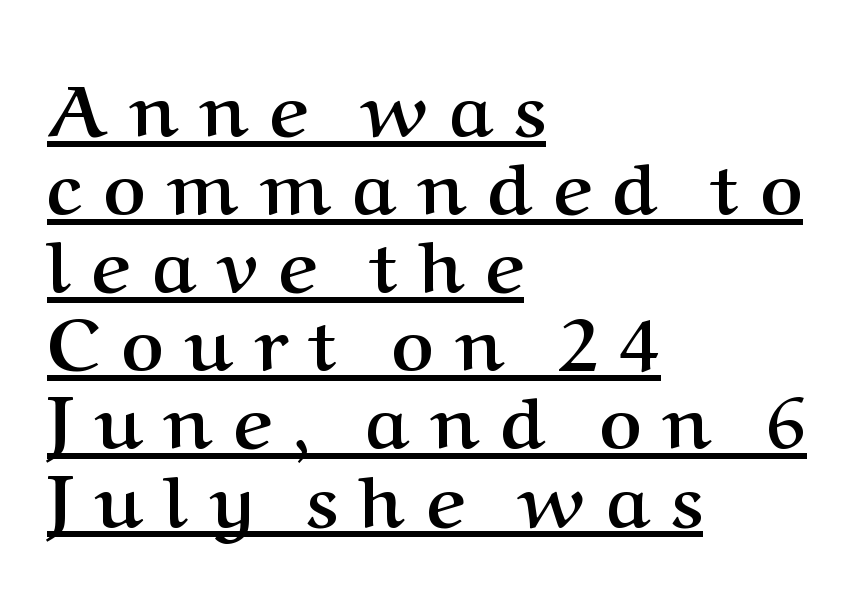
Q: Is the text bold? A: Yes.
Q: Is the text italic (slanted)? A: No, it is upright.
Q: Is the typeface a serif or a sans-serif typeface? A: Serif.
Q: Is the text underlined? A: Yes.
Q: How is the paragraph aligned? A: Left-aligned.
Q: Is the spacing between letters normal or unusually wide? A: Unusually wide.
Q: Is the spacing between lines tight, normal or loose? A: Tight.
Q: Width (condensed, normal, or wide)? A: Normal.
Q: Stroke contrast? A: Medium.
Q: x-height? A: Medium.
Q: Monospaced? A: No.
